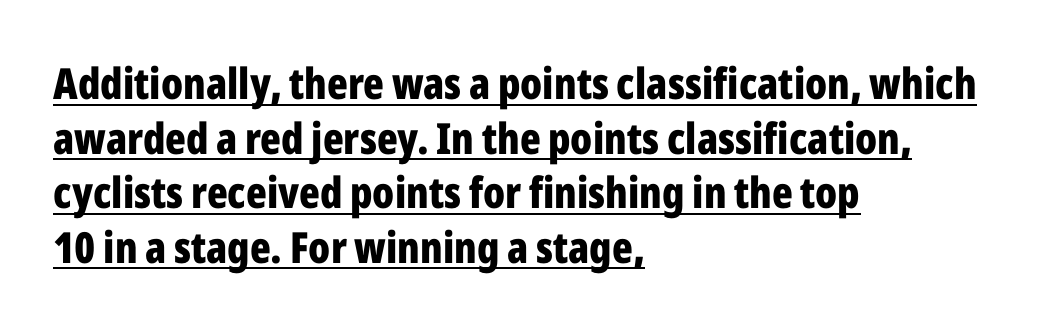
Q: Is the text bold? A: Yes.
Q: Is the text italic (slanted)? A: No, it is upright.
Q: Is the typeface a serif or a sans-serif typeface? A: Sans-serif.
Q: Is the text underlined? A: Yes.
Q: How is the paragraph aligned? A: Left-aligned.
Q: Is the spacing between letters normal or unusually wide? A: Normal.
Q: Is the spacing between lines tight, normal or loose? A: Normal.
Q: Width (condensed, normal, or wide)? A: Condensed.
Q: Stroke contrast? A: Low.
Q: x-height? A: Medium.
Q: Monospaced? A: No.
